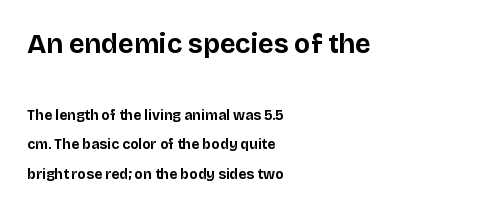
Q: Is the text bold? A: Yes.
Q: Is the text italic (slanted)? A: No, it is upright.
Q: Is the text underlined? A: No.
Q: How is the paragraph aligned? A: Left-aligned.
Q: Is the spacing between letters normal or unusually wide? A: Normal.
Q: Is the spacing between lines tight, normal or loose? A: Loose.
Q: Which block of text is set in a larger size, the first (top) or the second (bottom)? A: The first (top) one.
